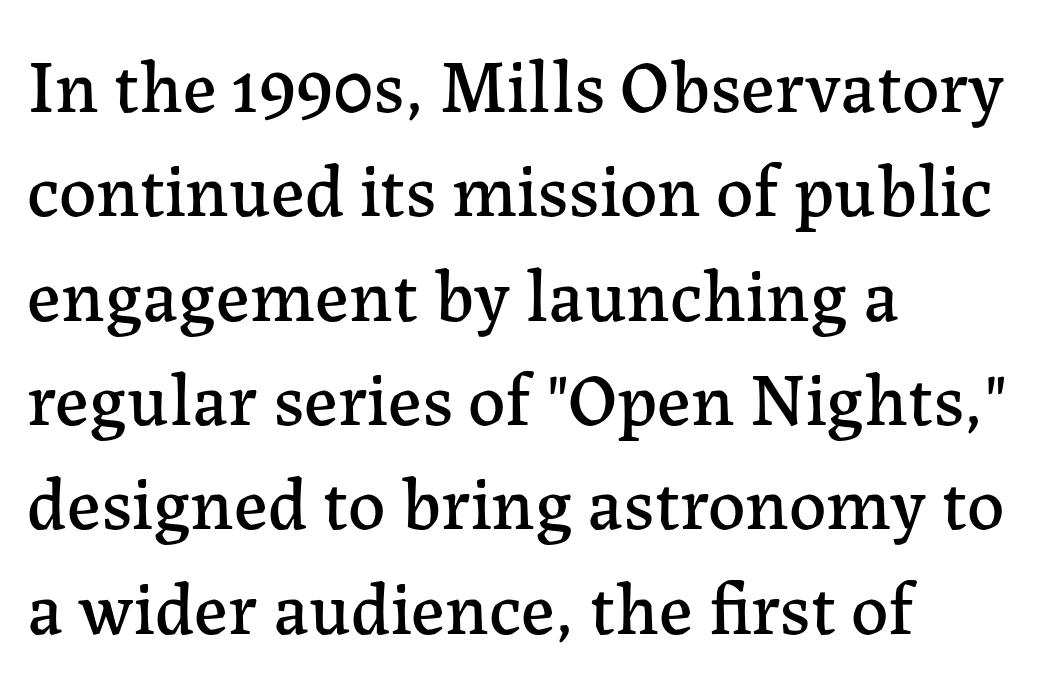
The image shows 74 px serif type, upright; set left-aligned, normal line spacing (1.41x), normal letter spacing, not underlined; low stroke contrast and a medium x-height.
